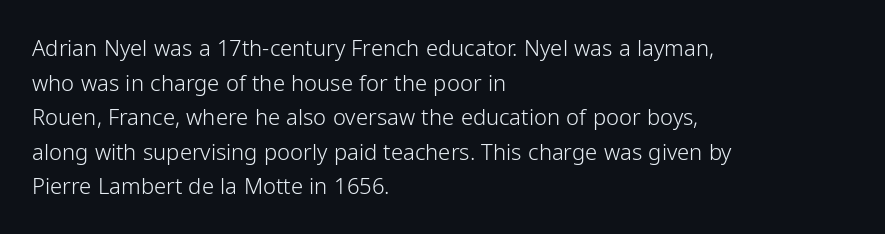
Which margin do the lines hug? The left one — the right edge is uneven. This is roman type, the default non-slanted kind. Summary of vertical rhythm: regular, with standard interline spacing. These glyphs show unthickened strokes, regular width or finer. The rendering keeps characters at their native spacing. The gap between lines stays unmarked.
